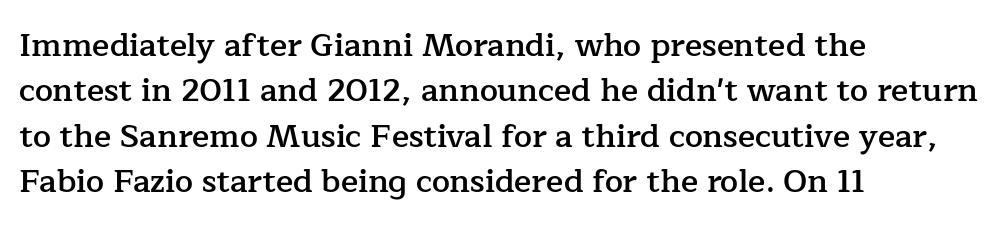
The image shows 32 px semibold serif type, upright; set left-aligned, normal line spacing (1.42x), normal letter spacing, not underlined; low stroke contrast and a medium x-height.
